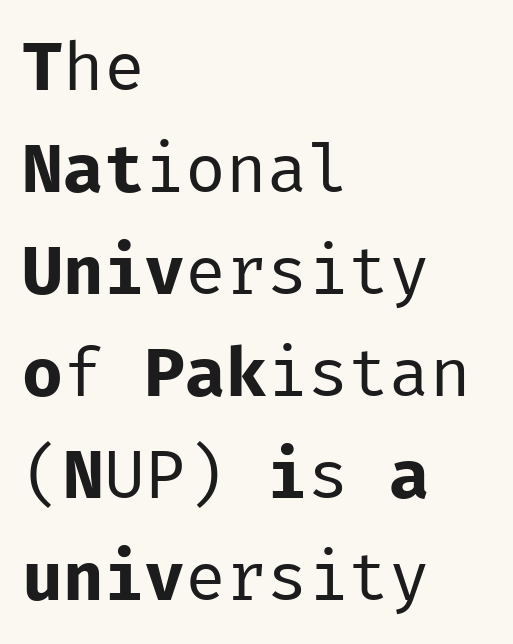
{"serif": "no", "italic": "no", "bold": "no", "weight": "regular", "width": "normal", "stroke_contrast": "low", "x_height": "medium", "monospaced": "yes", "underline": "no", "align": "left", "line_spacing": "normal", "line_spacing_ratio": 1.5, "letter_spacing": "normal", "letter_spacing_em": 0.0, "glyph_px": 68}
